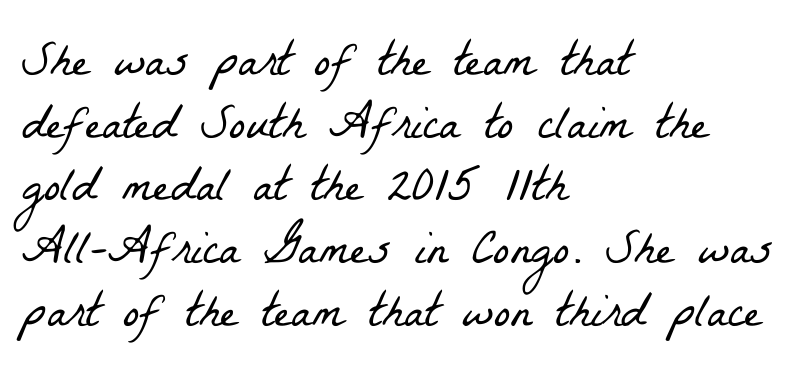
The image shows 49 px light, condensed serif type; set left-aligned, normal line spacing (1.28x), normal letter spacing, not underlined; low stroke contrast and a medium x-height.
